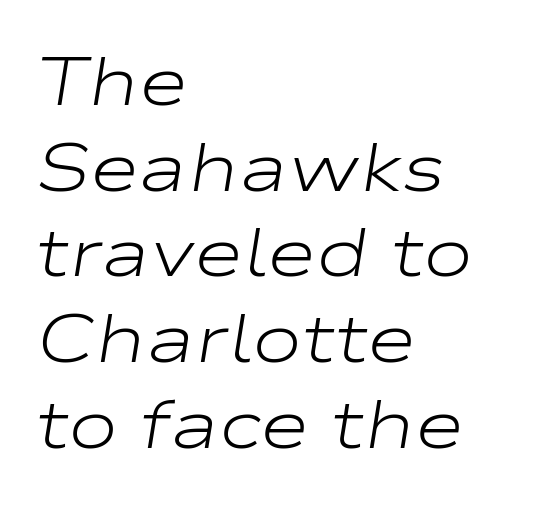
{"italic": "yes", "lean": "right", "slant_degrees": 9, "bold": "no", "weight": "light", "width": "wide", "stroke_contrast": "low", "x_height": "medium", "monospaced": "no", "underline": "no", "align": "left", "line_spacing": "normal", "line_spacing_ratio": 1.26, "letter_spacing": "normal", "letter_spacing_em": 0.0, "glyph_px": 68}
